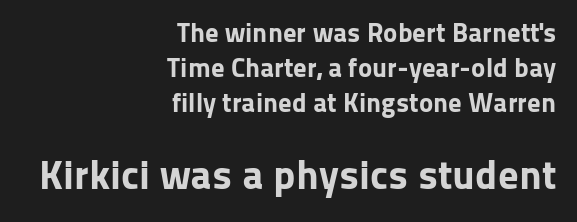
No extra tracking has been applied to these lines. If you drew a line through each stem, it would be perfectly vertical. Spacing verdict: proportional, widths tailored to each character. Chunky letters — that's bold for sure.
